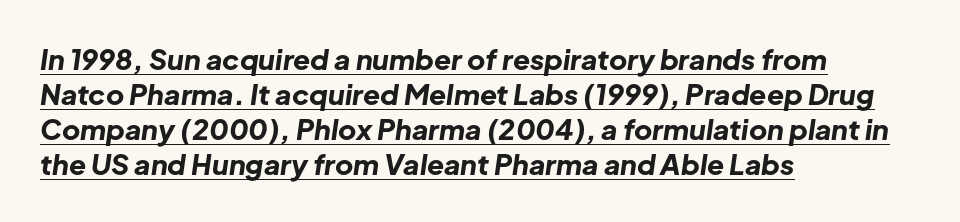
The image shows 28 px bold type, italic (leaning right); set left-aligned, normal line spacing (1.25x), normal letter spacing, underlined; low stroke contrast and a medium x-height.
